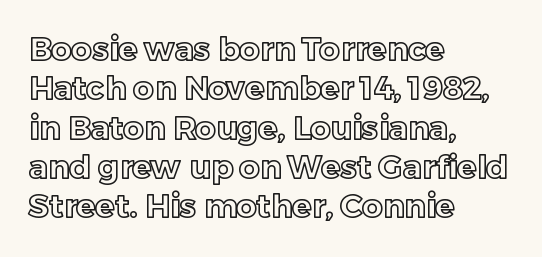
{"italic": "no", "width": "normal", "x_height": "medium", "monospaced": "no", "underline": "no", "align": "left", "line_spacing_ratio": 1.23, "letter_spacing": "normal", "letter_spacing_em": 0.0, "glyph_px": 32}
